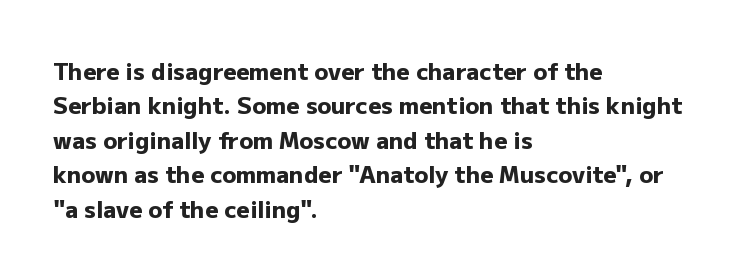
The image shows 23 px bold type, upright; set left-aligned, normal line spacing (1.5x), normal letter spacing, not underlined.
